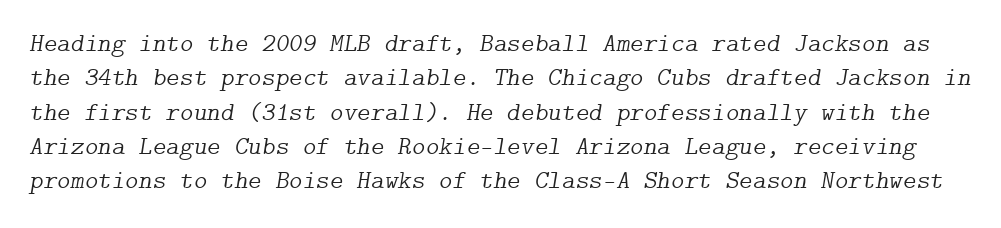
Q: Is the text bold? A: No.
Q: Is the text italic (slanted)? A: Yes, it leans right by about 9 degrees.
Q: Is the text underlined? A: No.
Q: Is the spacing between letters normal or unusually wide? A: Normal.
Q: Is the spacing between lines tight, normal or loose? A: Normal.
